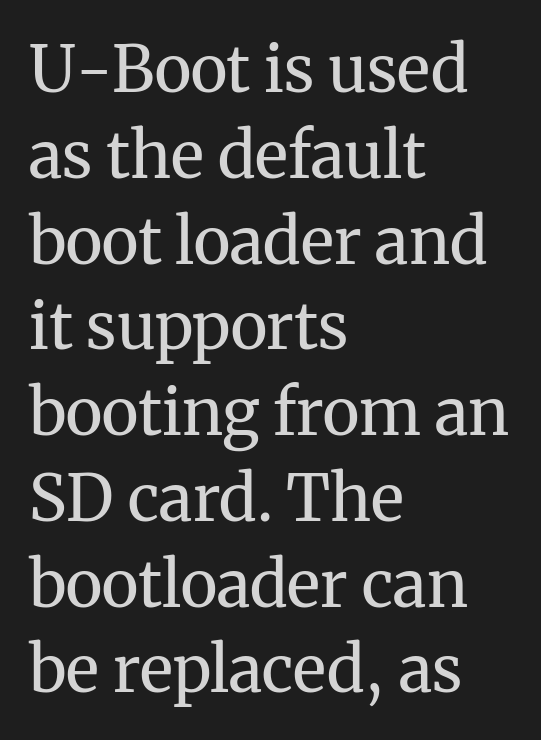
A clean baseline with only descenders dipping below it. Ink coverage per letter is moderate at most. A typesetter would label this face a serif. This is the regular roman posture of the typeface.
